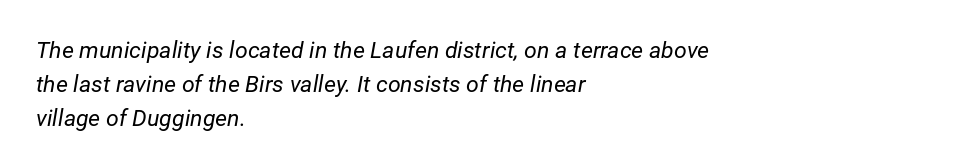
Q: Is the text bold? A: No.
Q: Is the text italic (slanted)? A: Yes, it leans right by about 12 degrees.
Q: Is the text underlined? A: No.
Q: How is the paragraph aligned? A: Left-aligned.
Q: Is the spacing between letters normal or unusually wide? A: Normal.
Q: Is the spacing between lines tight, normal or loose? A: Normal.
